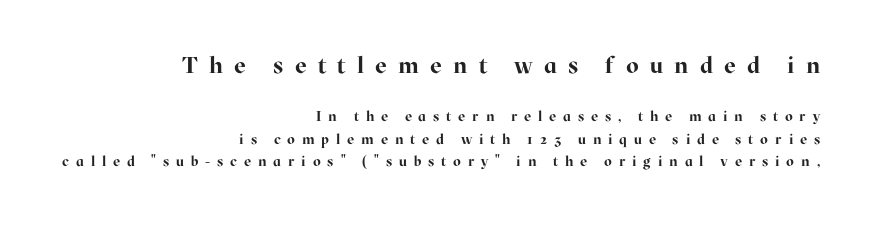
{"italic": "no", "bold": "yes", "underline": "no", "align": "right", "line_spacing": "normal", "line_spacing_ratio": 1.6, "letter_spacing": "wide", "letter_spacing_em": 0.49, "larger_block": "first", "size_ratio": 1.64, "glyph_px": 23}
